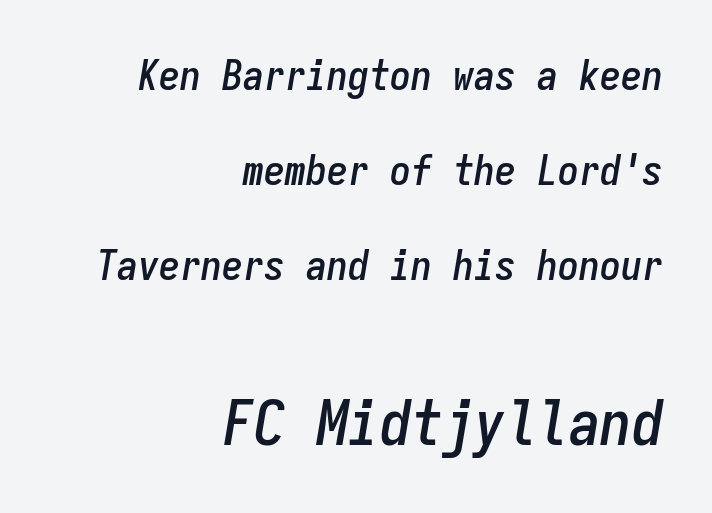
{"italic": "yes", "lean": "right", "slant_degrees": 9, "width": "condensed", "stroke_contrast": "low", "x_height": "medium", "monospaced": "yes", "underline": "no", "align": "right", "line_spacing": "loose", "line_spacing_ratio": 2.26, "letter_spacing": "normal", "letter_spacing_em": 0.0, "larger_block": "second", "size_ratio": 1.5, "glyph_px": 63}
